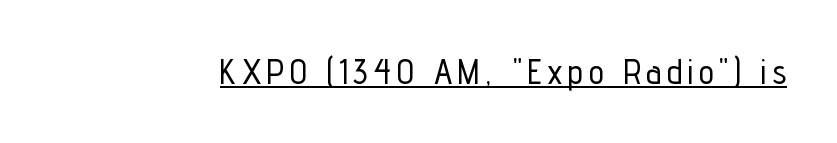
This rendering employs a face without finishing strokes, i.e., a sans-serif. The face used here is proportionally spaced, like ordinary book or web type. Nope, not italic — everything's standing straight. A typographer would call this underscored text.
